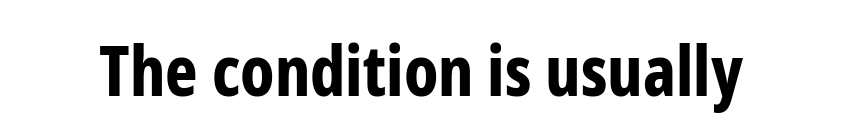
Students, this is bold: see how much ink each stroke carries. Style check: upright. Nobody drew a line under any word here. Serifs: no, the terminals of the letterforms are clean. These lines keep a tight, regular rhythm from letter to letter. A typesetter would call this proportional, since set widths differ per character.
